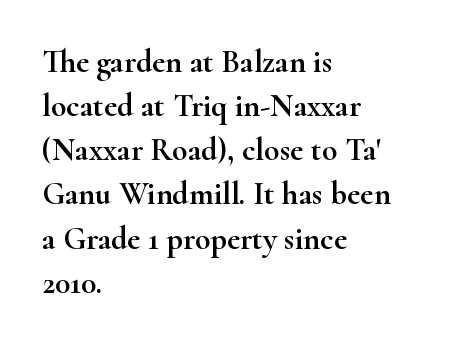
The block of text has a typical density, with ordinary space between rows. Old-style or modern, the face here clearly has serifs. Looks like regular typesetting: each glyph gets only the width it needs. No word sits above an underline. In terms of posture, this sample is upright.
